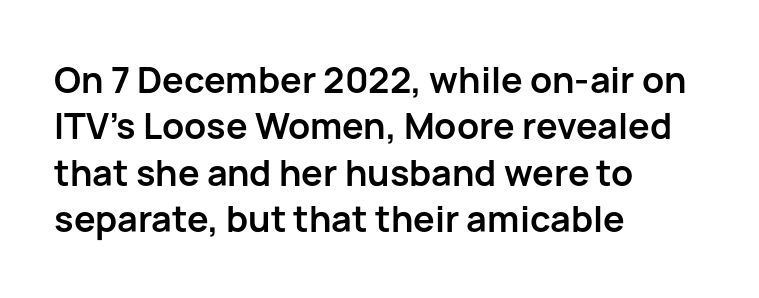
A typesetter would call this zero additional tracking. These lines are set flush left with a ragged right edge. You could not count columns in this text — the font is proportionally spaced. The space beneath each line is pristine and unruled. Ascenders rise straight up at ninety degrees.
